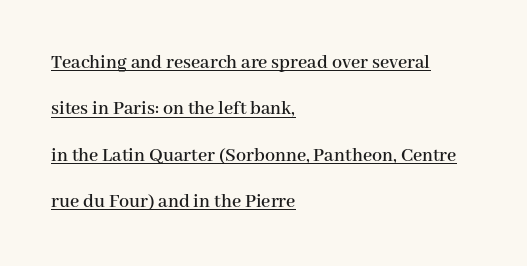
Q: Is the text italic (slanted)? A: No, it is upright.
Q: Is the text underlined? A: Yes.
Q: How is the paragraph aligned? A: Left-aligned.
Q: Is the spacing between letters normal or unusually wide? A: Normal.
Q: Is the spacing between lines tight, normal or loose? A: Loose.
